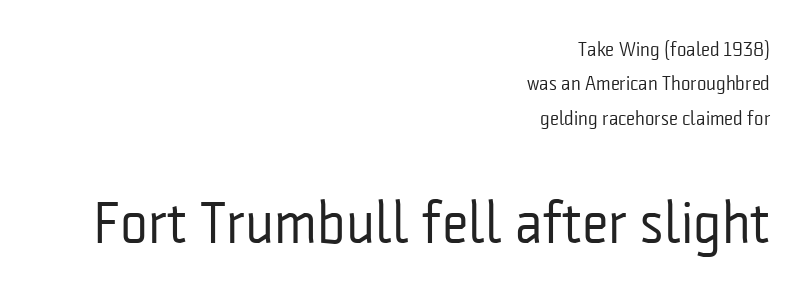
{"serif": "no", "italic": "no", "bold": "no", "weight": "regular", "width": "condensed", "stroke_contrast": "low", "x_height": "medium", "monospaced": "no", "underline": "no", "align": "right", "line_spacing_ratio": 1.72, "letter_spacing": "normal", "letter_spacing_em": 0.0, "larger_block": "second", "size_ratio": 2.95, "glyph_px": 59}
